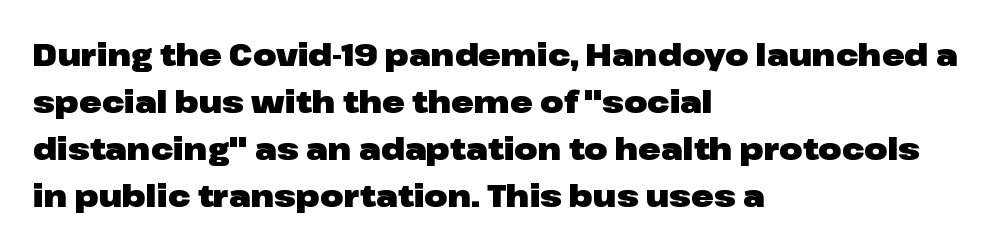
{"serif": "no", "italic": "no", "bold": "yes", "weight": "heavy", "width": "wide", "stroke_contrast": "low", "x_height": "medium", "monospaced": "no", "underline": "no", "align": "left", "line_spacing": "normal", "line_spacing_ratio": 1.57, "letter_spacing": "normal", "letter_spacing_em": 0.0, "glyph_px": 30}
